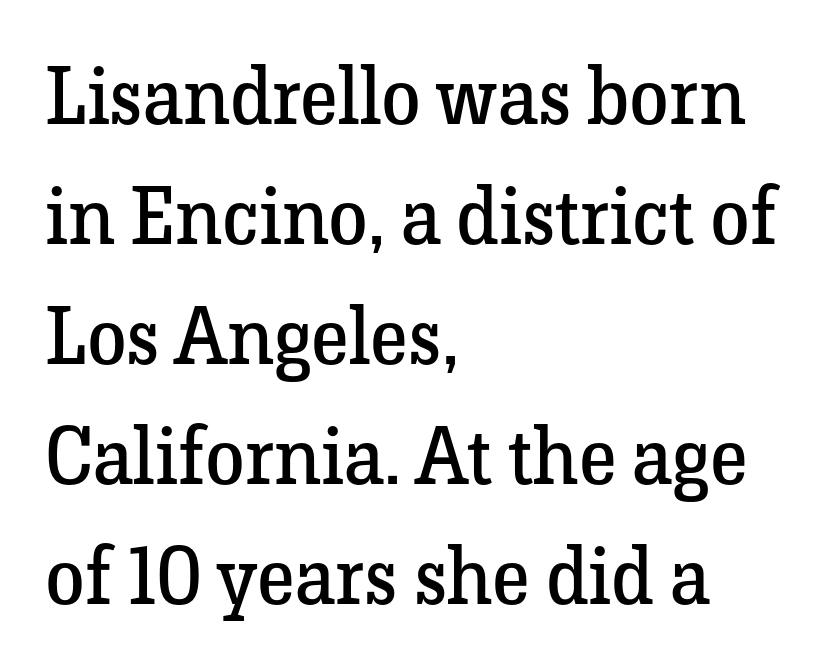
The type sits square on the baseline with zero lean. The passage shown is typed in a proportional face where columns would drift. The rendering shows small feet on the letterforms — a serif design. Type without underlining. Standard letterfit; no display-style spreading of the glyphs.
